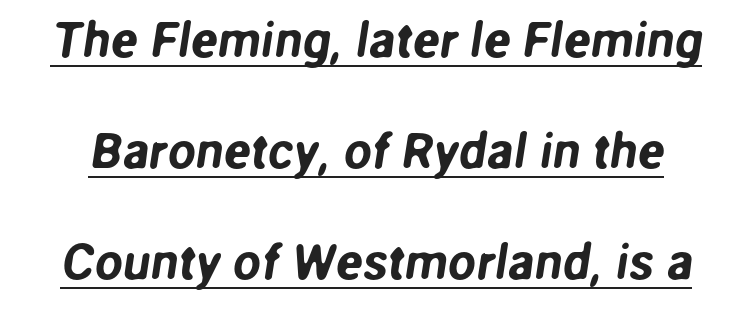
{"serif": "no", "width": "normal", "stroke_contrast": "low", "x_height": "medium", "monospaced": "no", "underline": "yes", "line_spacing": "loose", "line_spacing_ratio": 2.22, "letter_spacing": "normal", "letter_spacing_em": 0.0, "glyph_px": 50}
